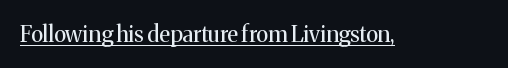
Does a line run under the words? Yes, clearly. Each word holds together tightly as a unit, with standard inter-letter gaps. When letters stand straight like this, we call the style roman or upright. Compared with a typical body face, this is equally light or lighter still.
